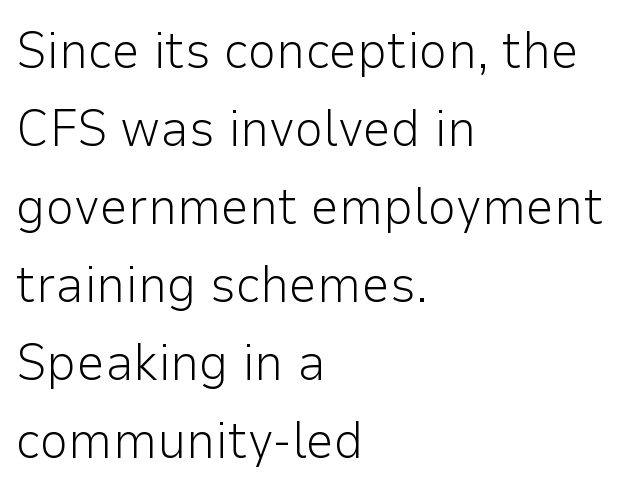
Q: Is the text bold? A: No.
Q: Is the text italic (slanted)? A: No, it is upright.
Q: Is the typeface a serif or a sans-serif typeface? A: Sans-serif.
Q: Is the text underlined? A: No.
Q: How is the paragraph aligned? A: Left-aligned.
Q: Is the spacing between letters normal or unusually wide? A: Normal.
Q: Is the spacing between lines tight, normal or loose? A: Normal.
Q: Width (condensed, normal, or wide)? A: Normal.
Q: Stroke contrast? A: Low.
Q: x-height? A: Medium.
Q: Monospaced? A: No.
